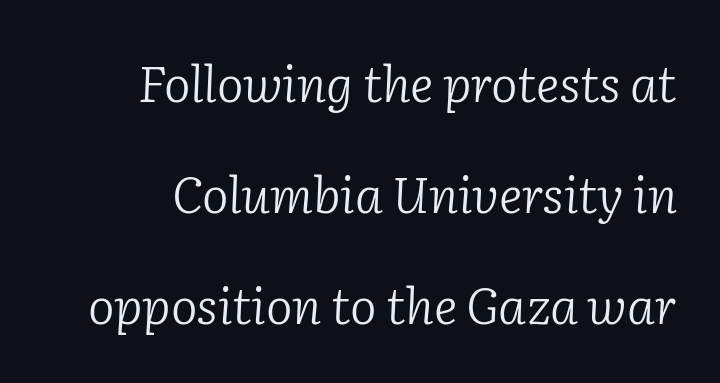
Q: Is the text bold? A: No.
Q: Is the text italic (slanted)? A: Yes, it leans right by about 2 degrees.
Q: Is the typeface a serif or a sans-serif typeface? A: Serif.
Q: Is the text underlined? A: No.
Q: Is the spacing between letters normal or unusually wide? A: Normal.
Q: Is the spacing between lines tight, normal or loose? A: Loose.
Q: Width (condensed, normal, or wide)? A: Normal.
Q: Stroke contrast? A: Low.
Q: x-height? A: Medium.
Q: Monospaced? A: No.
